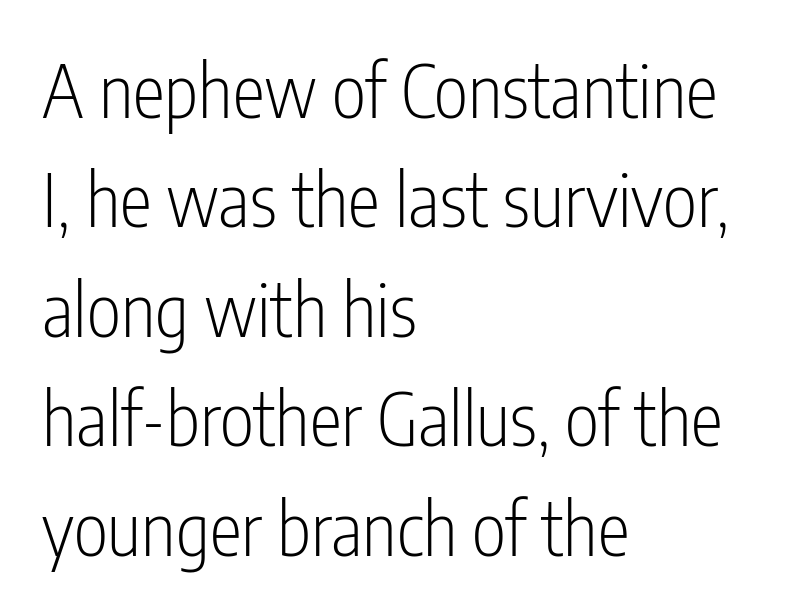
Q: Is the text bold? A: No.
Q: Is the text italic (slanted)? A: No, it is upright.
Q: Is the typeface a serif or a sans-serif typeface? A: Sans-serif.
Q: Is the text underlined? A: No.
Q: How is the paragraph aligned? A: Left-aligned.
Q: Is the spacing between letters normal or unusually wide? A: Normal.
Q: Is the spacing between lines tight, normal or loose? A: Normal.
Q: Width (condensed, normal, or wide)? A: Condensed.
Q: Stroke contrast? A: Low.
Q: x-height? A: Medium.
Q: Monospaced? A: No.
